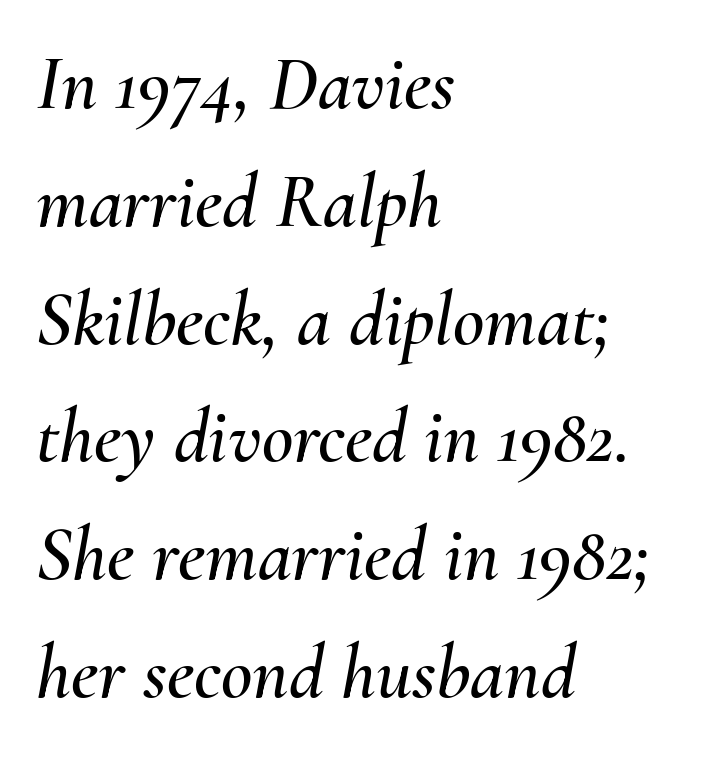
Q: Is the text italic (slanted)? A: Yes, it leans right by about 10 degrees.
Q: Is the text underlined? A: No.
Q: How is the paragraph aligned? A: Left-aligned.
Q: Is the spacing between letters normal or unusually wide? A: Normal.
Q: Is the spacing between lines tight, normal or loose? A: Normal.
Q: Width (condensed, normal, or wide)? A: Normal.
Q: Stroke contrast? A: Medium.
Q: x-height? A: Small.
Q: Monospaced? A: No.
